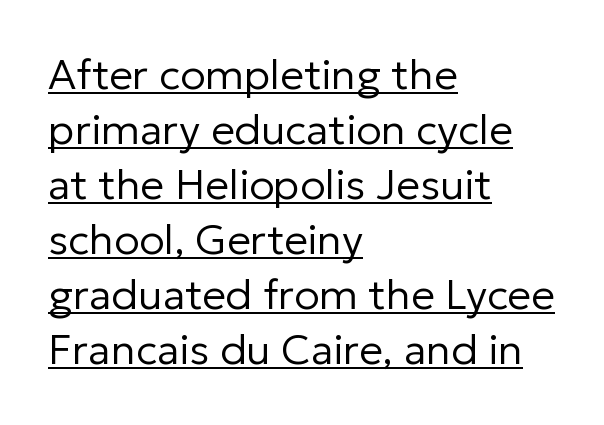
The image shows 42 px regular-weight sans-serif type, upright; set left-aligned, normal line spacing (1.31x), normal letter spacing, underlined; low stroke contrast and a medium x-height.
